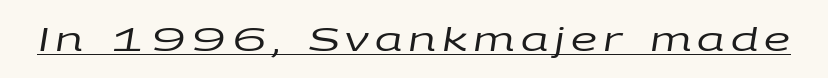
Think of a printed novel: that variable character pitch is what you see here. No heavy texture on the line: the type isn't bold. You can see a thin bar hugging the bottom of the glyphs. An italicized treatment has been applied to the whole sample.
